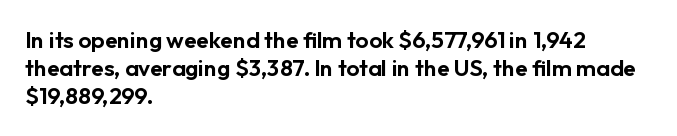
Look at the tracking — it's just the regular setting, nothing added. Caption: multi-line text, flush left, ragged right. Notice how the stems are strictly vertical — no italics here. A clean baseline with only descenders dipping below it.
